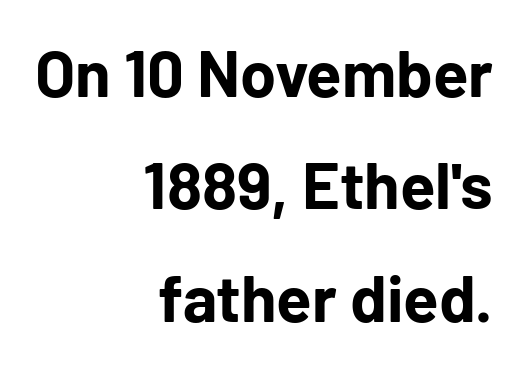
{"serif": "no", "italic": "no", "bold": "yes", "weight": "bold", "width": "normal", "stroke_contrast": "low", "x_height": "medium", "monospaced": "no", "underline": "no", "align": "right", "line_spacing_ratio": 1.73, "letter_spacing": "normal", "letter_spacing_em": 0.0, "glyph_px": 65}
